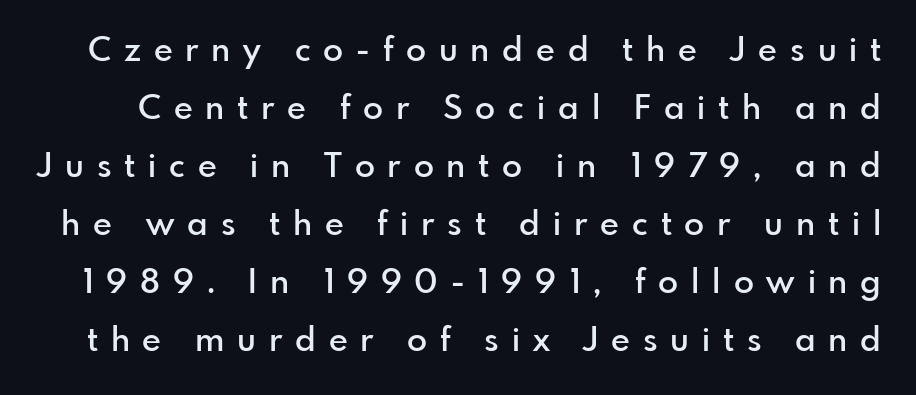
Honestly, there is no underline to notice here at all. The typeface chosen for these lines omits serifs. Compared with an ordinary text face, these strokes are moderately heavier — a semibold. Posture: vertical.
